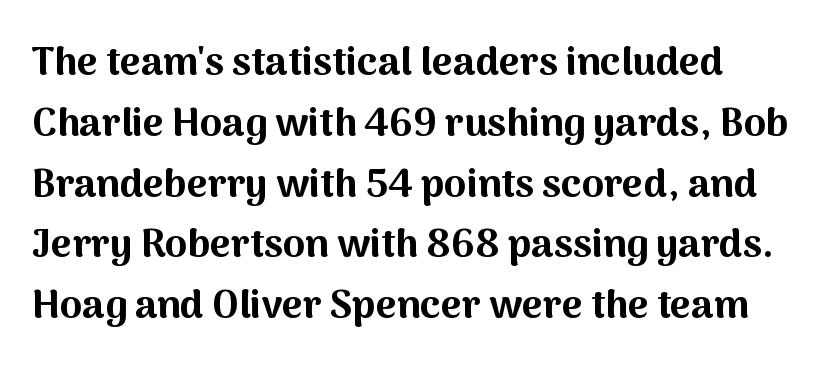
Q: Is the text bold? A: Yes.
Q: Is the text italic (slanted)? A: No, it is upright.
Q: Is the typeface a serif or a sans-serif typeface? A: Sans-serif.
Q: Is the text underlined? A: No.
Q: How is the paragraph aligned? A: Left-aligned.
Q: Is the spacing between letters normal or unusually wide? A: Normal.
Q: Is the spacing between lines tight, normal or loose? A: Normal.
Q: Width (condensed, normal, or wide)? A: Normal.
Q: Stroke contrast? A: Medium.
Q: x-height? A: Medium.
Q: Monospaced? A: No.
